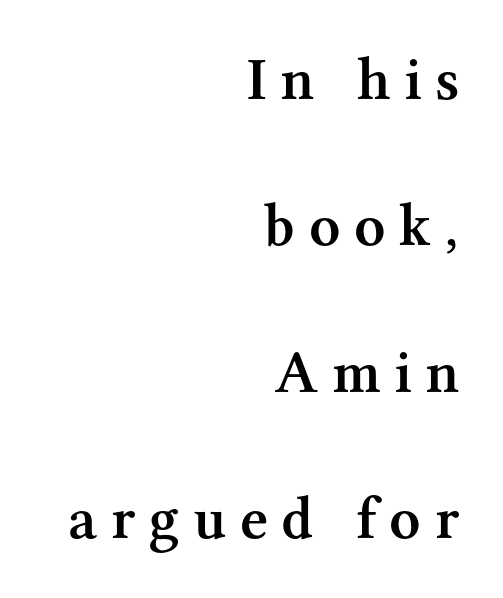
{"serif": "yes", "italic": "no", "bold": "semi", "weight": "semibold", "width": "normal", "stroke_contrast": "medium", "x_height": "medium", "monospaced": "no", "underline": "no", "align": "right", "line_spacing": "loose", "line_spacing_ratio": 2.4, "letter_spacing": "wide", "letter_spacing_em": 0.22, "glyph_px": 61}
